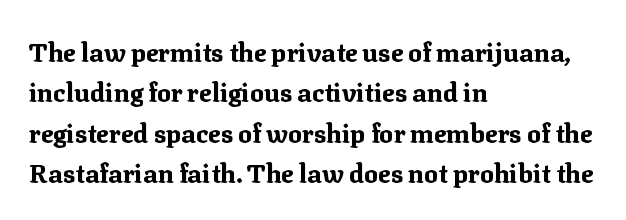
A classic flush-left, rag-right setting is used for this passage. Rows of type keep a routine distance in the vertical direction. Descenders are the only things crossing below the line. The strokes are fattened all the way to bold. Tracking value appears to be zero — textbook default spacing.
